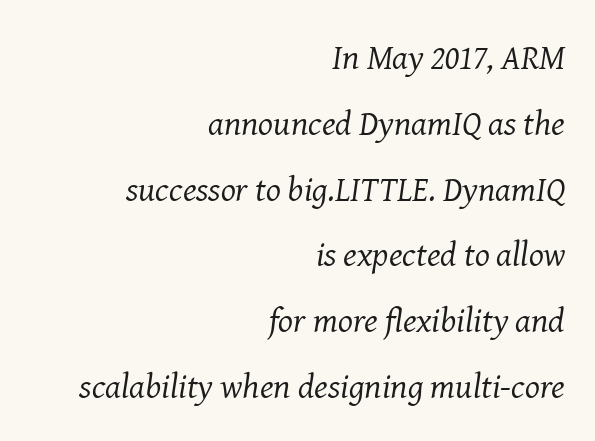
Q: Is the text bold? A: No.
Q: Is the text italic (slanted)? A: Yes, it leans right by about 8 degrees.
Q: Is the typeface a serif or a sans-serif typeface? A: Serif.
Q: Is the text underlined? A: No.
Q: How is the paragraph aligned? A: Right-aligned.
Q: Is the spacing between letters normal or unusually wide? A: Normal.
Q: Width (condensed, normal, or wide)? A: Normal.
Q: Stroke contrast? A: Medium.
Q: x-height? A: Medium.
Q: Monospaced? A: No.
